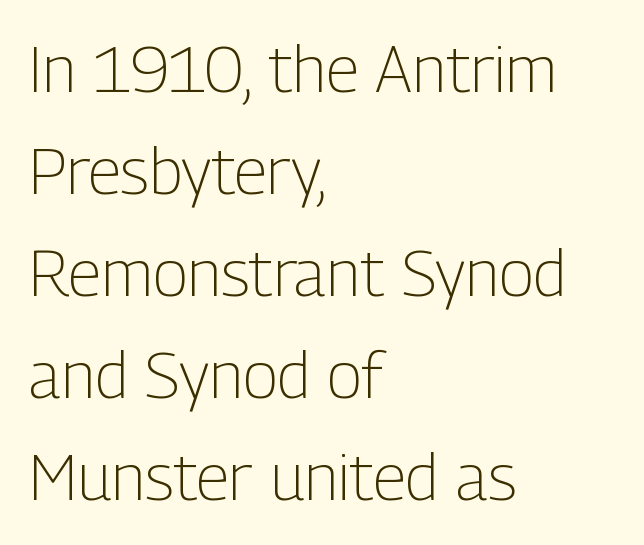
The image shows 65 px light, condensed sans-serif type, upright; set left-aligned, normal line spacing (1.57x), normal letter spacing, not underlined; low stroke contrast and a medium x-height.
